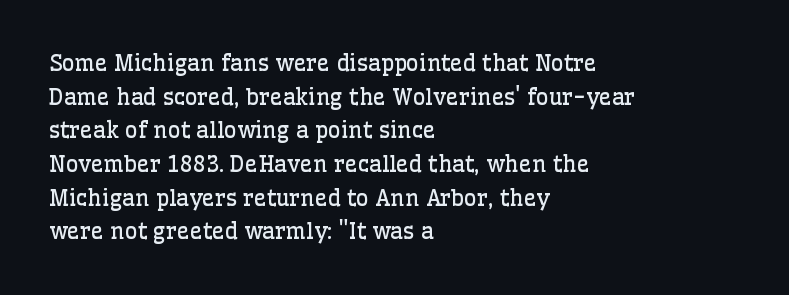
{"italic": "no", "bold": "no", "underline": "no", "align": "left", "line_spacing": "normal", "line_spacing_ratio": 1.53, "letter_spacing": "normal", "letter_spacing_em": 0.0, "glyph_px": 22}
